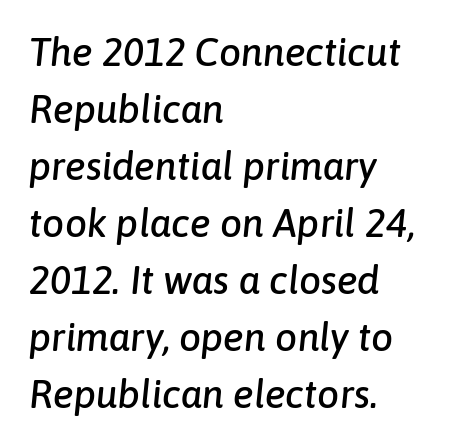
The passage shown has conventional tracking throughout. The whole block is typeset with a tilt. The baseline area is clear. Character widths vary here, with narrow letters taking less room than wide ones. Alignment: flush left.
